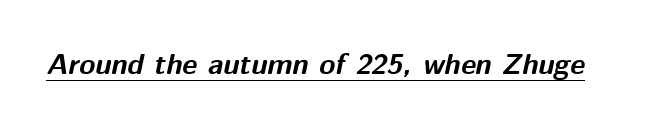
Observe the lean: these are italic letterforms. The tracking reads as untouched default to a designer's eye. The rendering uses natural spacing where letterforms have individual widths. A baseline rule has been typeset under these characters. Weight: bold.
